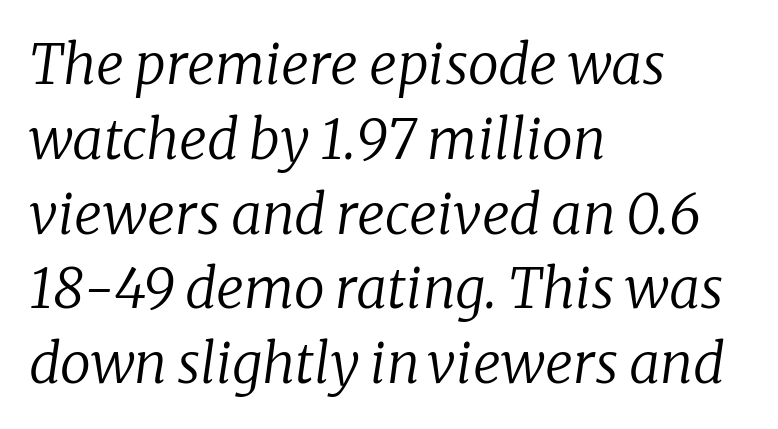
The image shows 55 px regular-weight serif type, italic (leaning right); set left-aligned, normal line spacing (1.36x), normal letter spacing, not underlined; low stroke contrast and a medium x-height.
